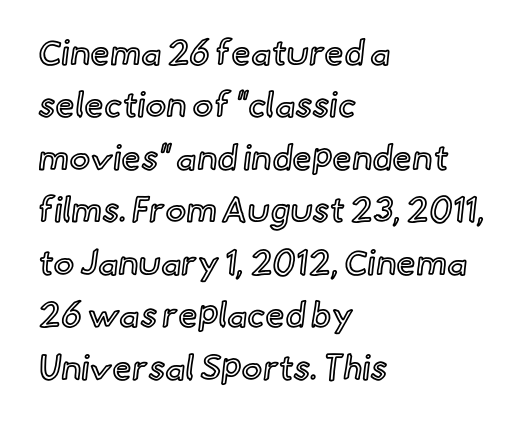
Think of a printed novel: that variable character pitch is what you see here. The gaps between neighbouring characters are ordinary and unremarkable. Compared with typical paragraphs, the rows here are spaced about the same. Descenders hang freely into open space.
